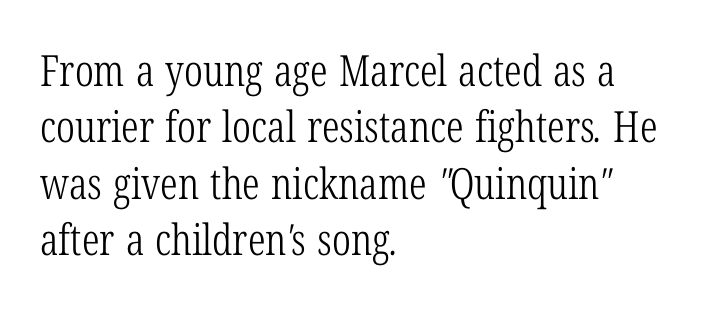
The image shows 43 px light, condensed serif type; set left-aligned, normal line spacing (1.31x), normal letter spacing, not underlined; low stroke contrast and a medium x-height.
